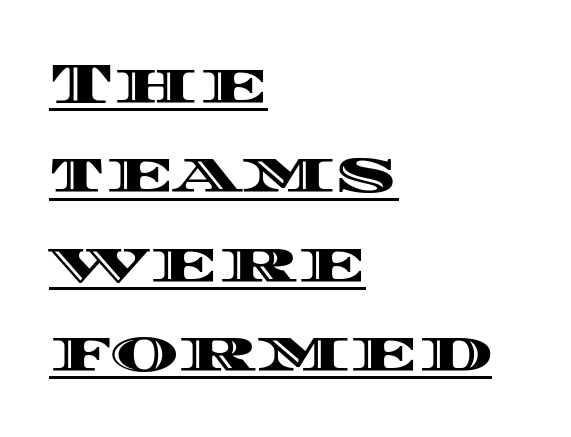
Line beginnings align vertically; line endings do not. The passage shown is typed in a proportional face where columns would drift. Every character sits straight up, as roman type does. Every word sits above its own underline.
